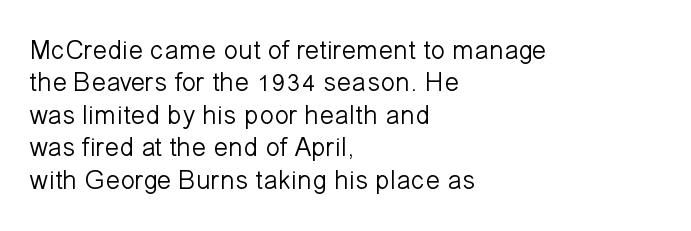
{"italic": "no", "bold": "no", "underline": "no", "align": "left", "line_spacing_ratio": 1.2, "letter_spacing": "normal", "letter_spacing_em": 0.0, "glyph_px": 27}
